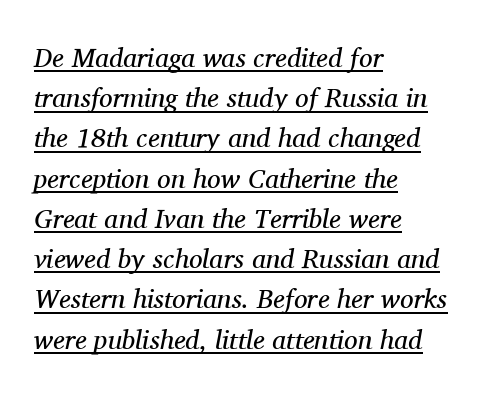
{"italic": "yes", "lean": "right", "slant_degrees": 11, "bold": "no", "underline": "yes", "align": "left", "line_spacing": "normal", "line_spacing_ratio": 1.49, "letter_spacing": "normal", "letter_spacing_em": 0.0, "glyph_px": 27}
